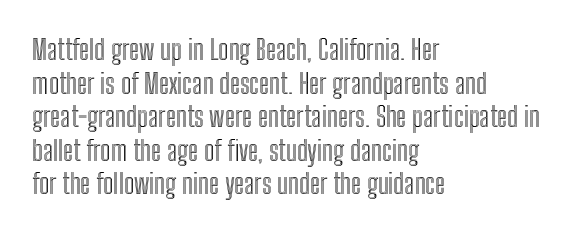
The image shows 28 px condensed type, upright; set left-aligned, line spacing 1.2x, normal letter spacing, not underlined; a medium x-height.
